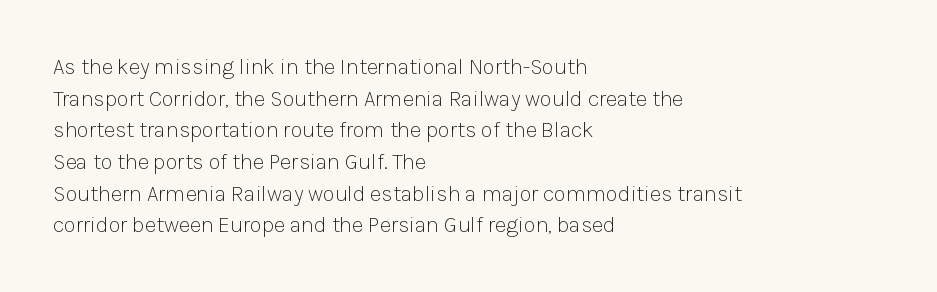
{"italic": "no", "bold": "no", "underline": "no", "align": "left", "line_spacing": "normal", "line_spacing_ratio": 1.44, "letter_spacing": "normal", "letter_spacing_em": 0.0, "glyph_px": 22}
